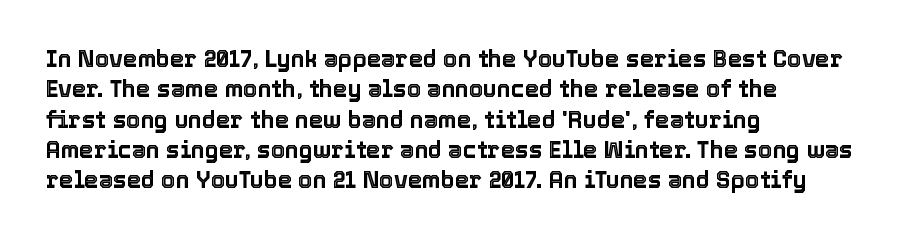
The face used here is rendered with its standard letterfit. These lines are set flush left with a ragged right edge. The glyphs are unaccompanied by any horizontal stroke below them. Normally led — the rows are evenly, conventionally spaced. Do the letters lean? They stand straight.
